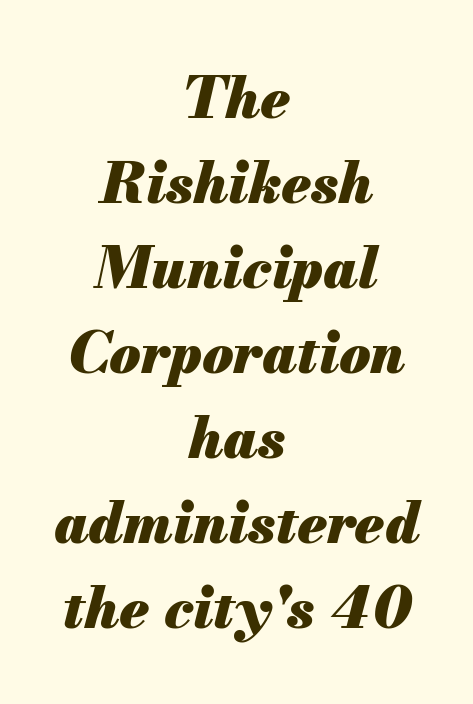
{"italic": "yes", "lean": "right", "slant_degrees": 13, "bold": "yes", "weight": "heavy", "width": "normal", "stroke_contrast": "medium", "x_height": "small", "monospaced": "no", "underline": "no", "align": "center", "line_spacing": "normal", "line_spacing_ratio": 1.49, "letter_spacing": "normal", "letter_spacing_em": 0.0, "glyph_px": 57}
